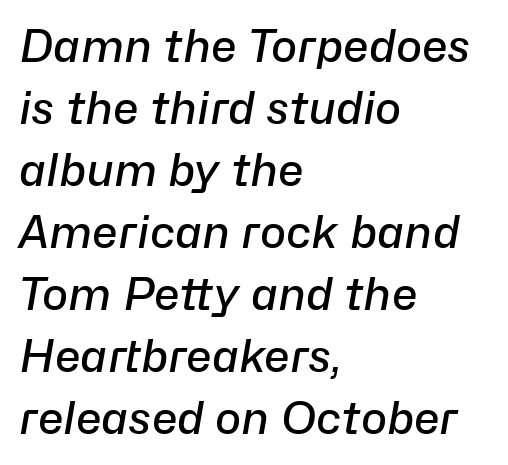
{"italic": "yes", "lean": "right", "slant_degrees": 10, "bold": "semi", "weight": "semibold", "width": "normal", "stroke_contrast": "low", "x_height": "medium", "monospaced": "no", "underline": "no", "align": "left", "line_spacing": "normal", "line_spacing_ratio": 1.41, "letter_spacing": "normal", "letter_spacing_em": 0.0, "glyph_px": 44}
